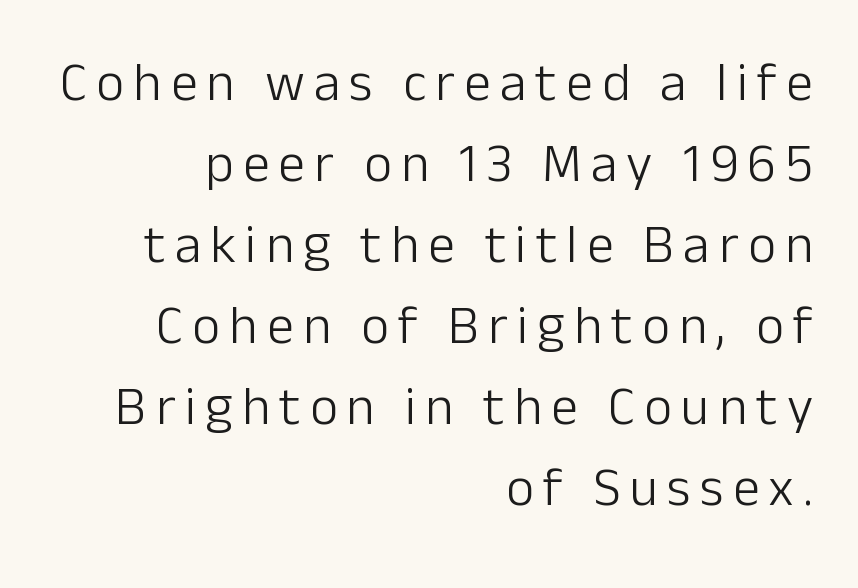
The weight tops out at a normal text grade. Baseline-to-baseline distance is the conventional proportion of letter height. A clean baseline with only descenders dipping below it. You can tell from the bare stems that sans-serif type was used. Is there any slant? The stems are plumb.
